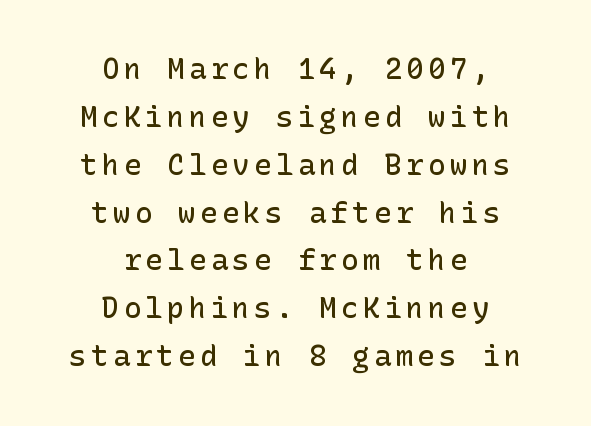
Q: Is the text bold? A: Semi-bold.
Q: Is the text italic (slanted)? A: No, it is upright.
Q: Is the typeface a serif or a sans-serif typeface? A: Sans-serif.
Q: Is the text underlined? A: No.
Q: How is the paragraph aligned? A: Centered.
Q: Is the spacing between lines tight, normal or loose? A: Normal.
Q: Width (condensed, normal, or wide)? A: Normal.
Q: Stroke contrast? A: Low.
Q: x-height? A: Medium.
